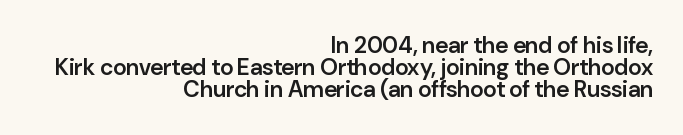
{"italic": "no", "bold": "semi", "underline": "no", "align": "right", "line_spacing": "tight", "line_spacing_ratio": 0.95, "letter_spacing": "normal", "letter_spacing_em": 0.0, "glyph_px": 23}
